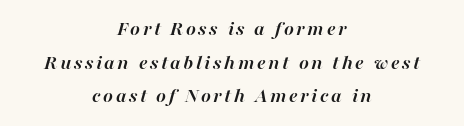
Unmarked baselines from the first word to the last. A normal amount of white space separates one row of letters from the next. Caption: multi-line text, centered on the measure. I'd describe the lettering as bold — thick and assertive. The glyphs look as if they've been sheared to an angle.
